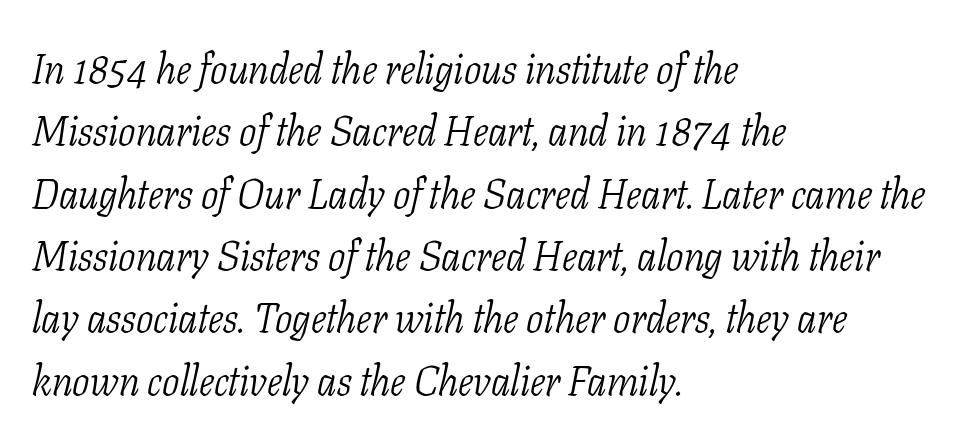
{"serif": "yes", "italic": "yes", "lean": "right", "slant_degrees": 11, "bold": "no", "weight": "light", "width": "condensed", "stroke_contrast": "low", "x_height": "medium", "monospaced": "no", "underline": "no", "align": "left", "line_spacing": "normal", "line_spacing_ratio": 1.52, "letter_spacing": "normal", "letter_spacing_em": 0.0, "glyph_px": 41}
